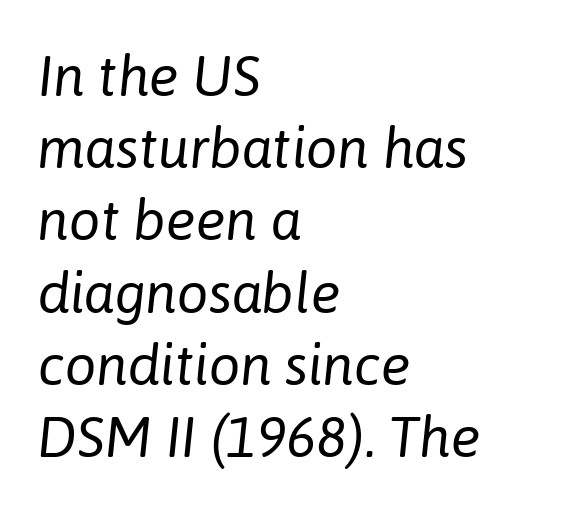
{"italic": "yes", "lean": "right", "slant_degrees": 6, "bold": "no", "weight": "regular", "width": "normal", "stroke_contrast": "low", "x_height": "medium", "monospaced": "no", "underline": "no", "align": "left", "line_spacing": "normal", "line_spacing_ratio": 1.29, "letter_spacing": "normal", "letter_spacing_em": 0.0, "glyph_px": 56}
